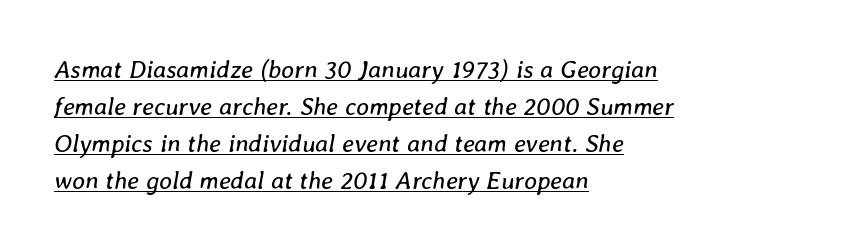
Q: Is the text bold? A: No.
Q: Is the text italic (slanted)? A: Yes, it leans right by about 8 degrees.
Q: Is the text underlined? A: Yes.
Q: How is the paragraph aligned? A: Left-aligned.
Q: Is the spacing between letters normal or unusually wide? A: Normal.
Q: Is the spacing between lines tight, normal or loose? A: Normal.
